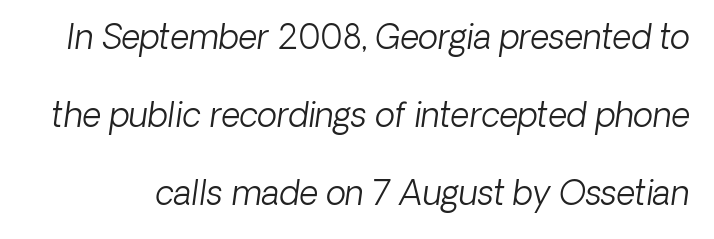
{"serif": "no", "bold": "no", "weight": "light", "width": "normal", "stroke_contrast": "low", "x_height": "medium", "monospaced": "no", "underline": "no", "line_spacing": "loose", "line_spacing_ratio": 2.37, "letter_spacing": "normal", "letter_spacing_em": 0.0, "glyph_px": 33}
